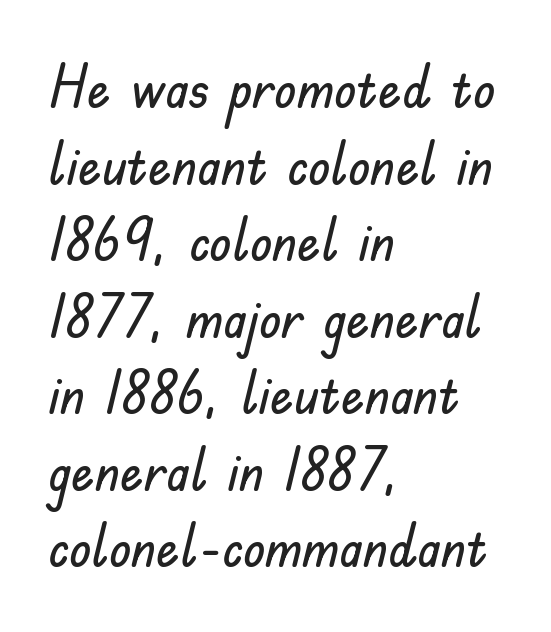
The rendering uses natural spacing where letterforms have individual widths. Words float on clear page, feet unadorned. Here the glyphs are tracked normally, forming tight word shapes. The compositor pushed each line to the left boundary. Typographically, this falls in the sans-serif category.
